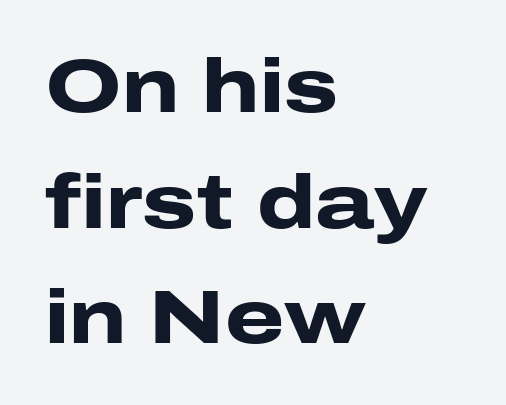
The image shows 76 px heavy, wide sans-serif type, upright; set left-aligned, normal line spacing (1.52x), normal letter spacing, not underlined; low stroke contrast and a medium x-height.
